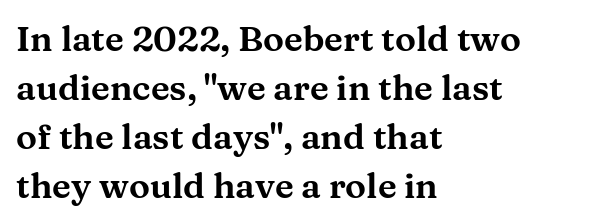
Is the block centered? No — it sits flush against the left margin. Here the glyphs are tracked normally, forming tight word shapes. A typesetter would mark this as roman, not italic. You could not count columns in this text — the font is proportionally spaced. The vertical gap from one line to the next is medium. The characters display serif detailing at their extremities.
